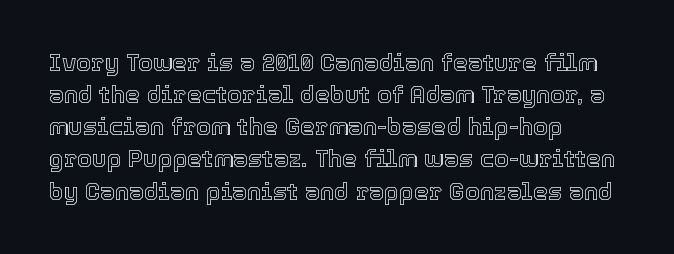
Q: Is the text italic (slanted)? A: No, it is upright.
Q: Is the text underlined? A: No.
Q: How is the paragraph aligned? A: Left-aligned.
Q: Is the spacing between letters normal or unusually wide? A: Normal.
Q: Is the spacing between lines tight, normal or loose? A: Normal.
